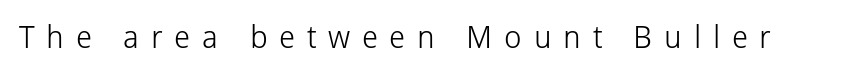
The image shows 31 px light sans-serif type, upright; set unusually wide letter spacing (+0.38 em), not underlined; low stroke contrast and a medium x-height.
